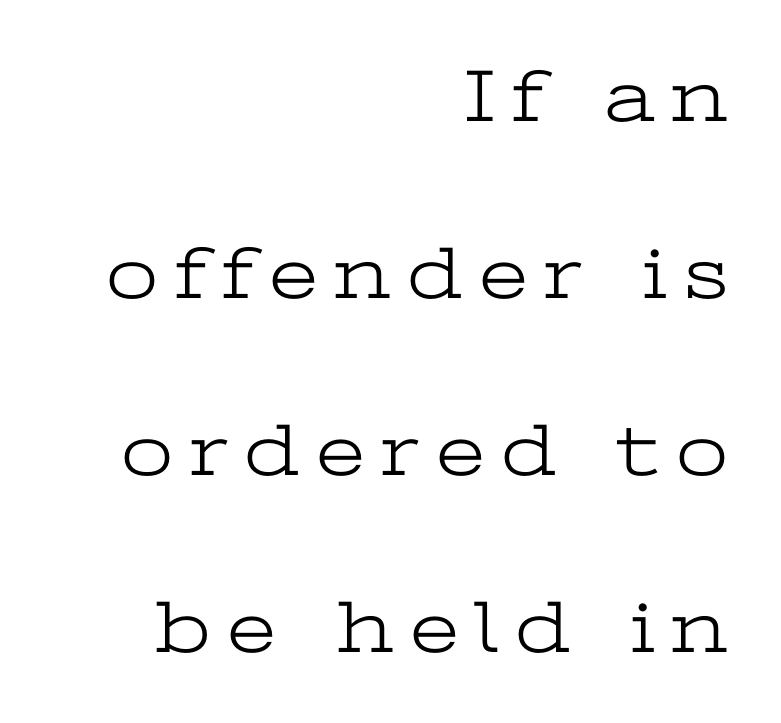
{"serif": "yes", "italic": "no", "bold": "no", "weight": "light", "width": "wide", "stroke_contrast": "low", "x_height": "medium", "monospaced": "no", "underline": "no", "align": "right", "line_spacing": "loose", "line_spacing_ratio": 2.36, "letter_spacing": "wide", "letter_spacing_em": 0.22, "glyph_px": 75}
